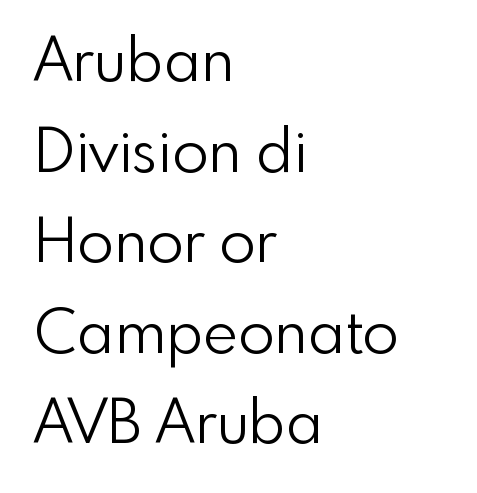
The image shows 60 px light sans-serif type, upright; set left-aligned, normal line spacing (1.51x), normal letter spacing, not underlined; a small x-height.
